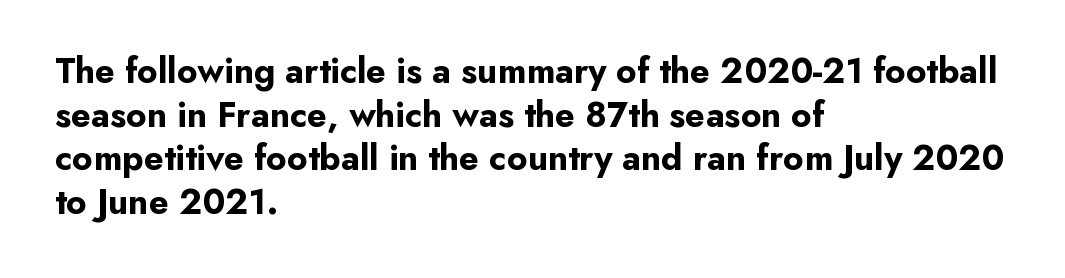
Q: Is the text bold? A: Yes.
Q: Is the text italic (slanted)? A: No, it is upright.
Q: Is the typeface a serif or a sans-serif typeface? A: Sans-serif.
Q: Is the text underlined? A: No.
Q: How is the paragraph aligned? A: Left-aligned.
Q: Is the spacing between letters normal or unusually wide? A: Normal.
Q: Width (condensed, normal, or wide)? A: Normal.
Q: Stroke contrast? A: Low.
Q: x-height? A: Small.
Q: Monospaced? A: No.
